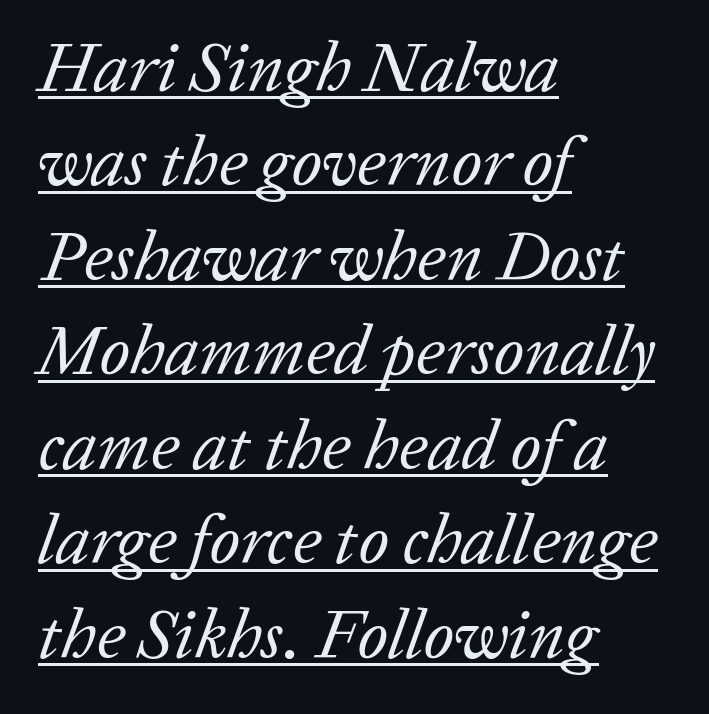
{"serif": "yes", "italic": "yes", "lean": "right", "slant_degrees": 20, "bold": "no", "weight": "regular", "width": "normal", "stroke_contrast": "low", "x_height": "medium", "monospaced": "no", "underline": "yes", "align": "left", "line_spacing": "normal", "line_spacing_ratio": 1.35, "letter_spacing": "normal", "letter_spacing_em": 0.0, "glyph_px": 70}
